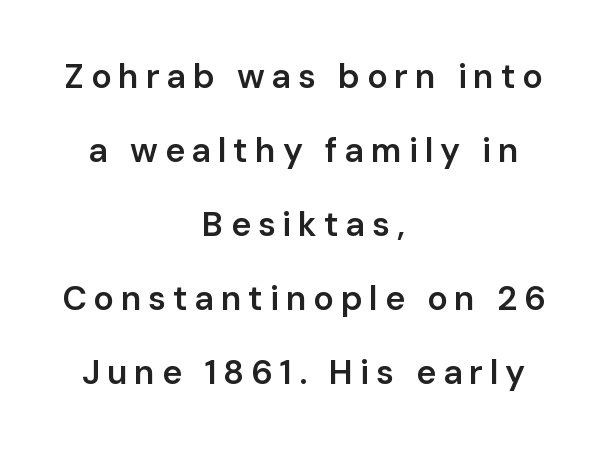
The image shows 34 px semibold sans-serif type, upright; set centered, loose line spacing (2.18x), unusually wide letter spacing (+0.2 em), not underlined; low stroke contrast and a medium x-height.
